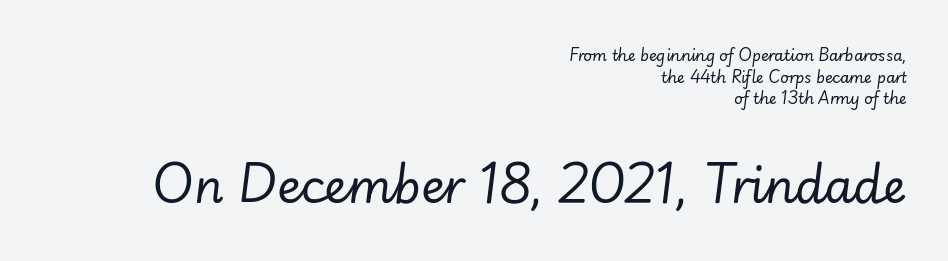
Q: Is the text bold? A: No.
Q: Is the text italic (slanted)? A: Yes, it leans right by about 7 degrees.
Q: Is the text underlined? A: No.
Q: How is the paragraph aligned? A: Right-aligned.
Q: Is the spacing between letters normal or unusually wide? A: Normal.
Q: Is the spacing between lines tight, normal or loose? A: Normal.
Q: Which block of text is set in a larger size, the first (top) or the second (bottom)? A: The second (bottom) one.
Q: Width (condensed, normal, or wide)? A: Normal.
Q: Stroke contrast? A: Low.
Q: x-height? A: Small.
Q: Monospaced? A: No.
